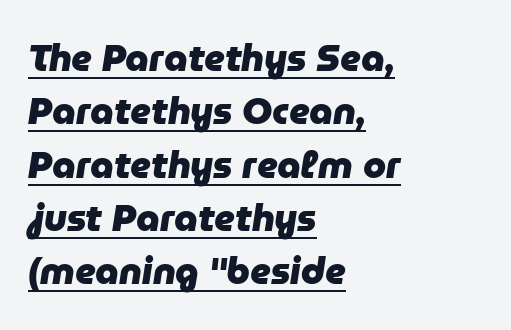
Q: Is the text bold? A: Yes.
Q: Is the text italic (slanted)? A: Yes, it leans right by about 9 degrees.
Q: Is the text underlined? A: Yes.
Q: How is the paragraph aligned? A: Left-aligned.
Q: Is the spacing between letters normal or unusually wide? A: Normal.
Q: Is the spacing between lines tight, normal or loose? A: Normal.
Q: Width (condensed, normal, or wide)? A: Normal.
Q: Stroke contrast? A: Low.
Q: x-height? A: Medium.
Q: Monospaced? A: No.
